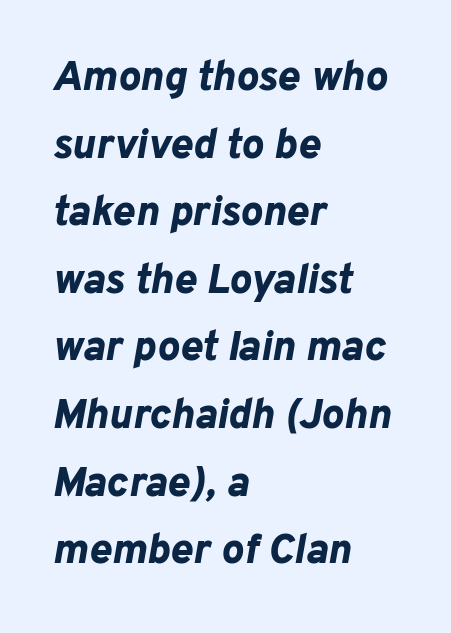
Q: Is the text bold? A: Yes.
Q: Is the text italic (slanted)? A: Yes, it leans right by about 10 degrees.
Q: Is the text underlined? A: No.
Q: How is the paragraph aligned? A: Left-aligned.
Q: Is the spacing between letters normal or unusually wide? A: Normal.
Q: Is the spacing between lines tight, normal or loose? A: Normal.
Q: Width (condensed, normal, or wide)? A: Normal.
Q: Stroke contrast? A: Low.
Q: x-height? A: Medium.
Q: Monospaced? A: No.
